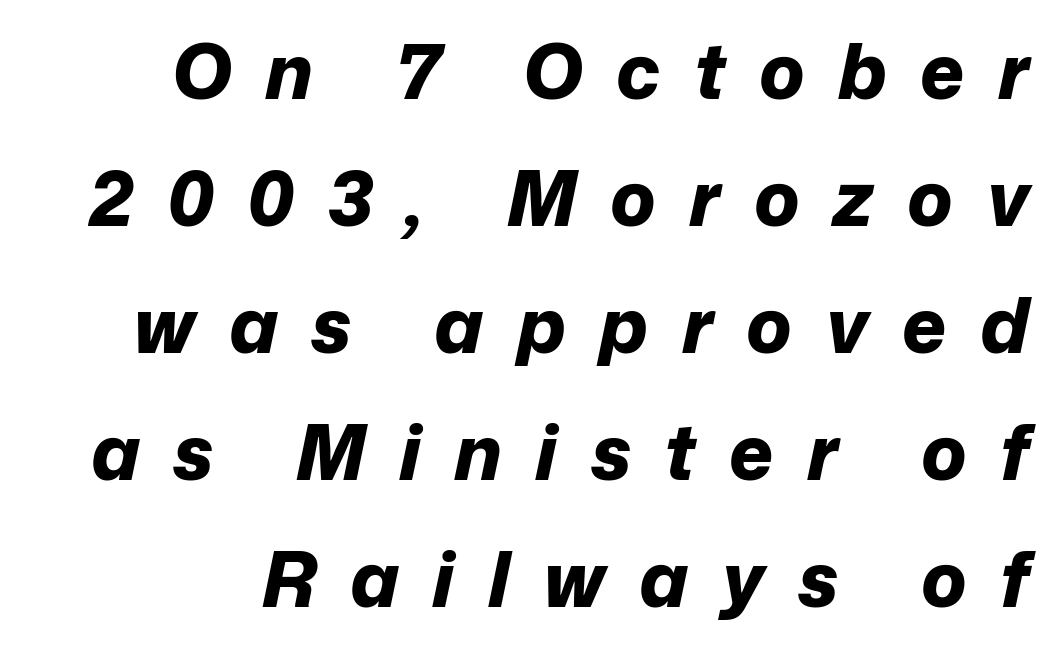
{"italic": "yes", "lean": "right", "slant_degrees": 12, "bold": "yes", "weight": "bold", "width": "normal", "stroke_contrast": "low", "x_height": "medium", "monospaced": "no", "underline": "no", "align": "right", "line_spacing": "normal", "line_spacing_ratio": 1.67, "letter_spacing": "wide", "letter_spacing_em": 0.44, "glyph_px": 76}
